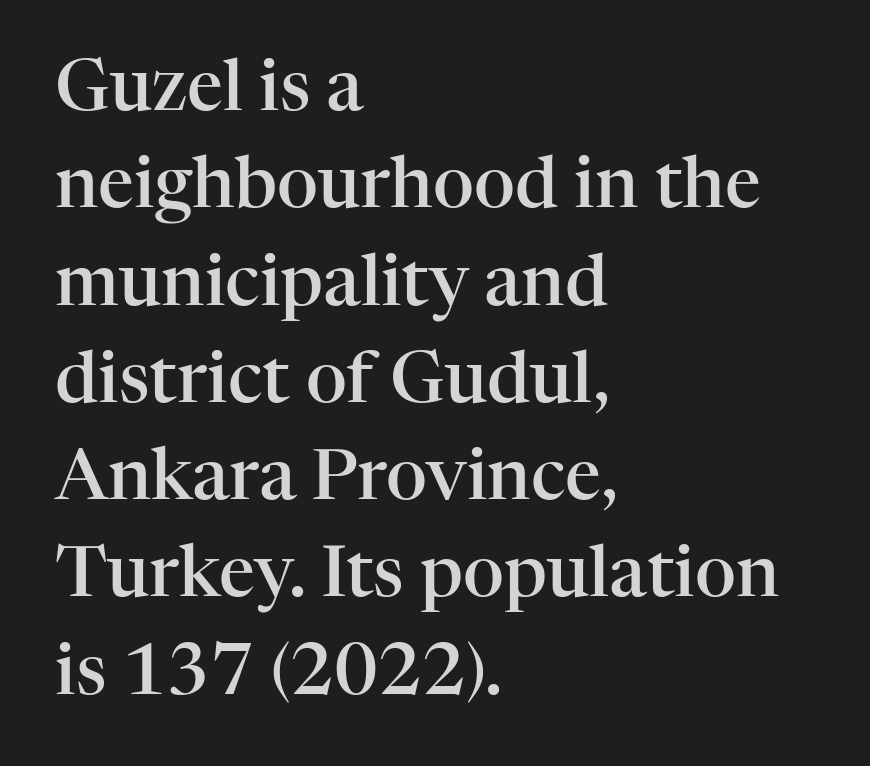
Q: Is the text bold? A: Semi-bold.
Q: Is the text italic (slanted)? A: No, it is upright.
Q: Is the typeface a serif or a sans-serif typeface? A: Serif.
Q: Is the text underlined? A: No.
Q: How is the paragraph aligned? A: Left-aligned.
Q: Is the spacing between letters normal or unusually wide? A: Normal.
Q: Is the spacing between lines tight, normal or loose? A: Normal.
Q: Width (condensed, normal, or wide)? A: Normal.
Q: Stroke contrast? A: High.
Q: x-height? A: Medium.
Q: Monospaced? A: No.
